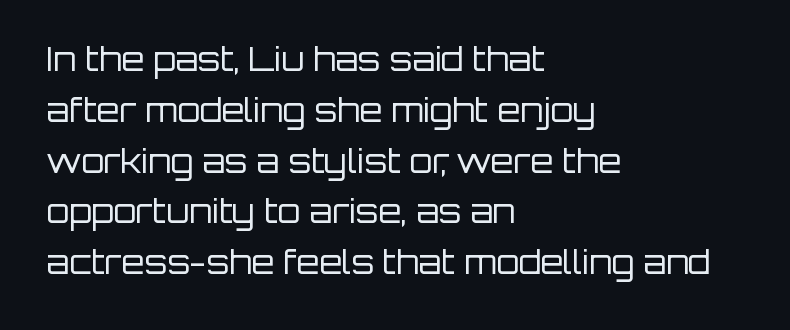
{"serif": "no", "italic": "no", "bold": "no", "weight": "regular", "width": "normal", "stroke_contrast": "low", "x_height": "large", "monospaced": "no", "underline": "no", "align": "left", "line_spacing": "normal", "line_spacing_ratio": 1.54, "letter_spacing": "normal", "letter_spacing_em": 0.0, "glyph_px": 33}
